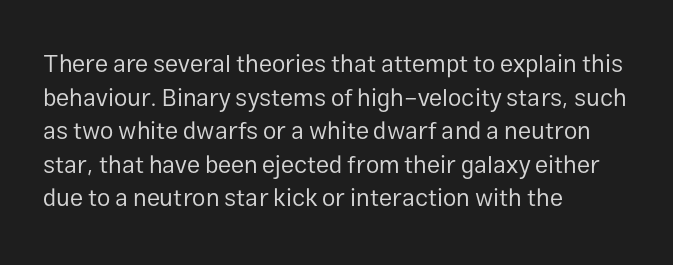
Does the copy run flush right? No — it runs flush left. Does extra space separate the letters? No, they use regular spacing. The letters look calm and open, with moderate or lighter stems. Beneath every word, the page is bare. Normally led — the rows are evenly, conventionally spaced.
